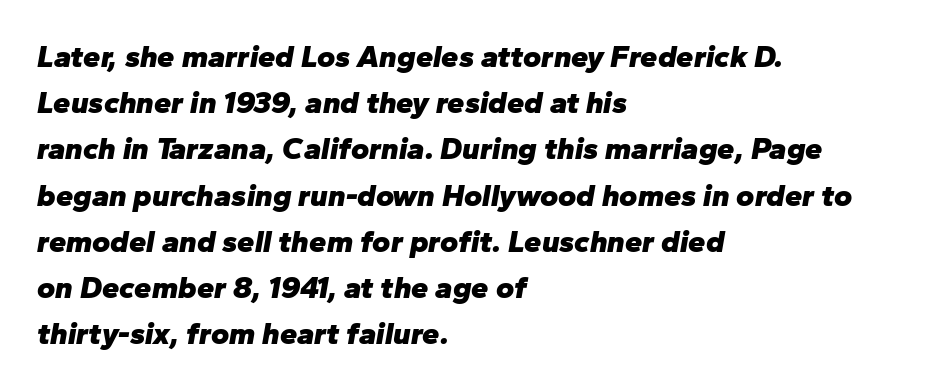
{"italic": "yes", "lean": "right", "slant_degrees": 10, "bold": "yes", "weight": "heavy", "width": "normal", "stroke_contrast": "low", "x_height": "medium", "monospaced": "no", "underline": "no", "align": "left", "line_spacing": "normal", "line_spacing_ratio": 1.49, "letter_spacing": "normal", "letter_spacing_em": 0.0, "glyph_px": 31}
